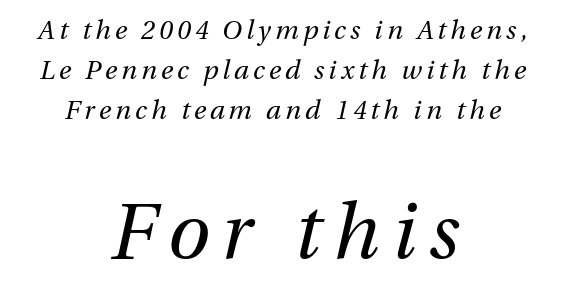
{"italic": "yes", "lean": "right", "slant_degrees": 13, "bold": "no", "weight": "regular", "width": "normal", "stroke_contrast": "medium", "x_height": "medium", "monospaced": "no", "underline": "no", "align": "center", "line_spacing": "normal", "line_spacing_ratio": 1.53, "larger_block": "second", "size_ratio": 2.96, "glyph_px": 77}
